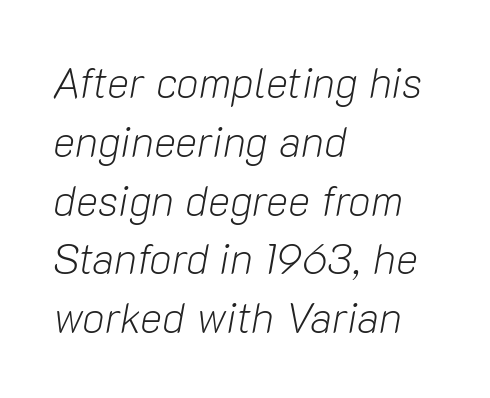
The image shows 42 px light type, italic (leaning right); set left-aligned, normal line spacing (1.4x), normal letter spacing, not underlined; low stroke contrast and a medium x-height.
